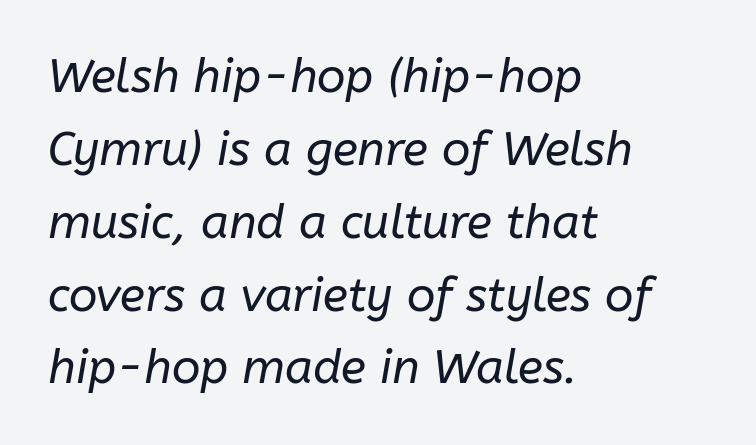
The image shows 47 px regular-weight type, italic (leaning right); set left-aligned, normal line spacing (1.55x), normal letter spacing, not underlined; low stroke contrast and a medium x-height.
